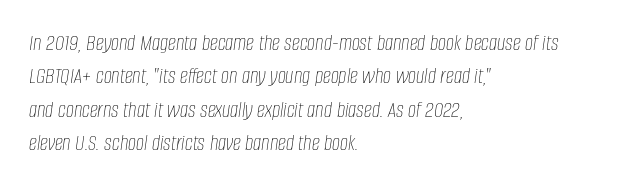
{"italic": "yes", "lean": "right", "slant_degrees": 8, "bold": "no", "underline": "no", "align": "left", "line_spacing": "normal", "line_spacing_ratio": 1.45, "letter_spacing": "normal", "letter_spacing_em": 0.0, "glyph_px": 23}
